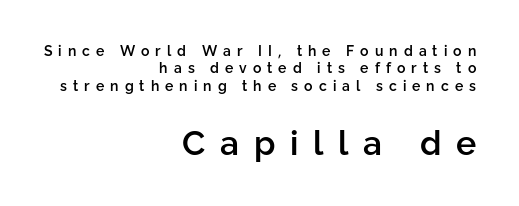
The image shows 34 px semibold sans-serif type, upright; set right-aligned, normal line spacing (1.25x), unusually wide letter spacing (+0.43 em), not underlined; the second (bottom) block is 2.43x larger; low stroke contrast and a medium x-height.
